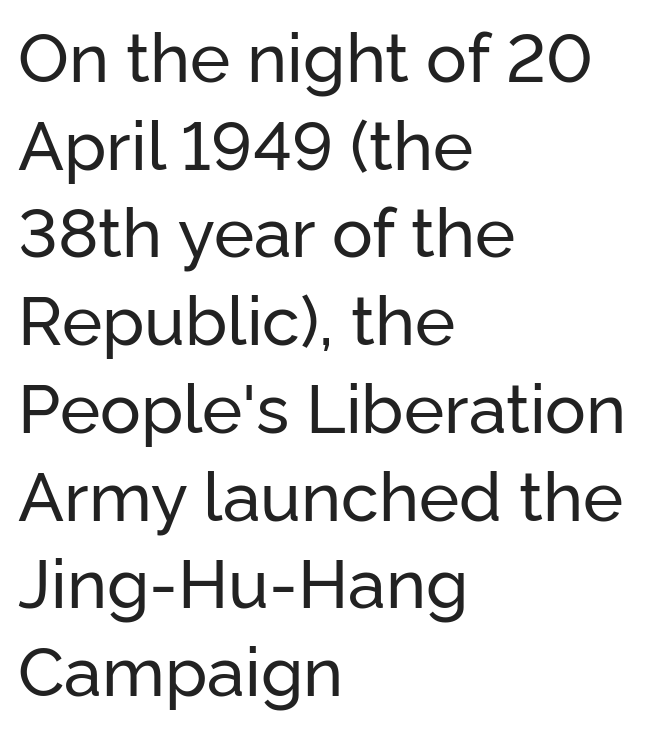
Q: Is the text italic (slanted)? A: No, it is upright.
Q: Is the typeface a serif or a sans-serif typeface? A: Sans-serif.
Q: Is the text underlined? A: No.
Q: How is the paragraph aligned? A: Left-aligned.
Q: Is the spacing between letters normal or unusually wide? A: Normal.
Q: Is the spacing between lines tight, normal or loose? A: Normal.
Q: Width (condensed, normal, or wide)? A: Normal.
Q: Stroke contrast? A: Low.
Q: x-height? A: Medium.
Q: Monospaced? A: No.
